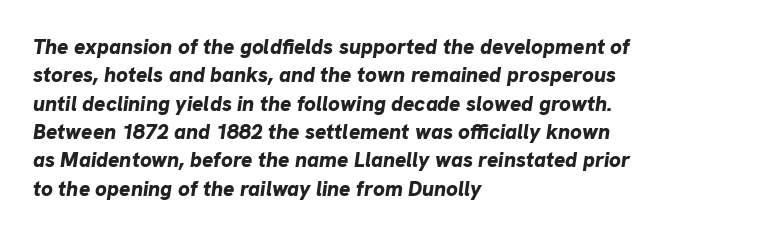
Slanted lettering throughout. Short and long lines alike share a common starting point at left. Students, this is bold: see how much ink each stroke carries. Check under the words: just untouched page.
